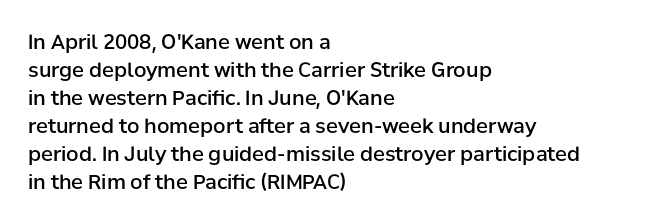
{"italic": "no", "bold": "semi", "underline": "no", "align": "left", "line_spacing": "normal", "line_spacing_ratio": 1.4, "letter_spacing": "normal", "letter_spacing_em": 0.0, "glyph_px": 20}
